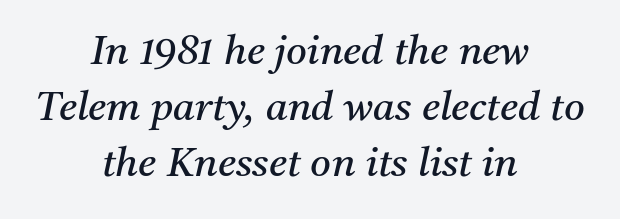
The image shows 40 px regular-weight serif type, italic (leaning right); set centered, normal line spacing (1.4x), normal letter spacing, not underlined; medium stroke contrast and a medium x-height.
